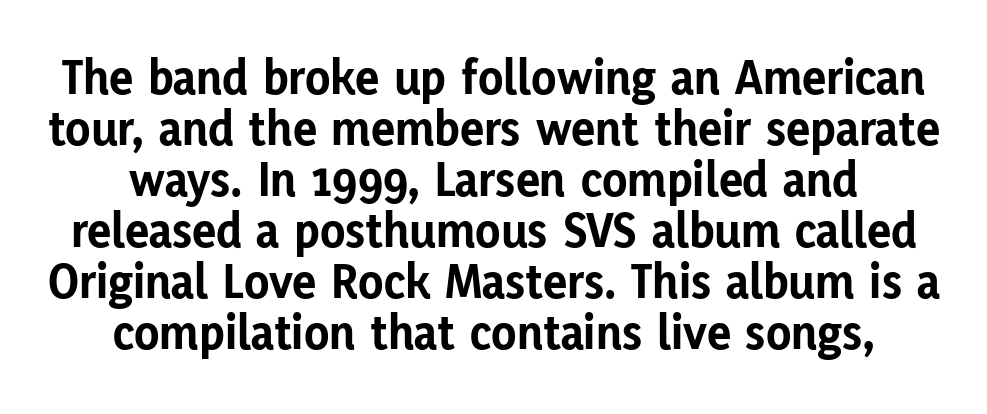
Q: Is the text bold? A: Yes.
Q: Is the text italic (slanted)? A: No, it is upright.
Q: Is the typeface a serif or a sans-serif typeface? A: Sans-serif.
Q: Is the text underlined? A: No.
Q: How is the paragraph aligned? A: Centered.
Q: Is the spacing between letters normal or unusually wide? A: Normal.
Q: Is the spacing between lines tight, normal or loose? A: Tight.
Q: Width (condensed, normal, or wide)? A: Normal.
Q: Stroke contrast? A: Low.
Q: x-height? A: Medium.
Q: Monospaced? A: No.
